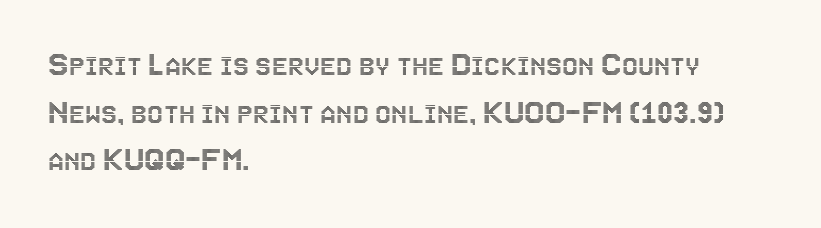
Q: Is the text italic (slanted)? A: No, it is upright.
Q: Is the text underlined? A: No.
Q: How is the paragraph aligned? A: Left-aligned.
Q: Is the spacing between letters normal or unusually wide? A: Normal.
Q: Is the spacing between lines tight, normal or loose? A: Normal.
Q: Width (condensed, normal, or wide)? A: Condensed.
Q: x-height? A: Large.
Q: Monospaced? A: No.
